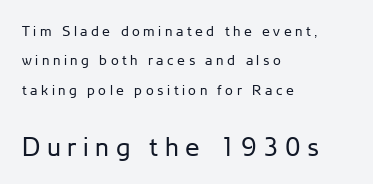
{"italic": "no", "bold": "no", "underline": "no", "align": "left", "line_spacing": "loose", "line_spacing_ratio": 2.09, "letter_spacing": "wide", "letter_spacing_em": 0.25, "larger_block": "second", "size_ratio": 1.86, "glyph_px": 26}
